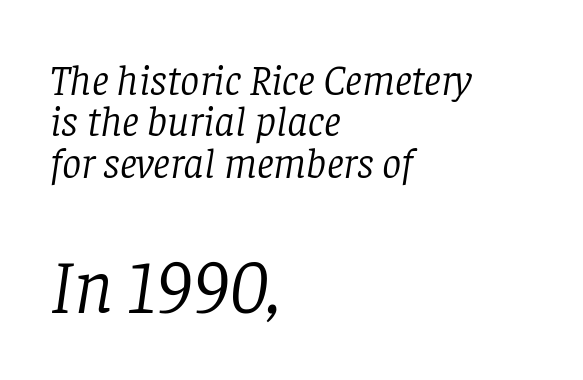
Q: Is the text bold? A: No.
Q: Is the text italic (slanted)? A: Yes, it leans right by about 8 degrees.
Q: Is the typeface a serif or a sans-serif typeface? A: Serif.
Q: Is the text underlined? A: No.
Q: How is the paragraph aligned? A: Left-aligned.
Q: Is the spacing between letters normal or unusually wide? A: Normal.
Q: Is the spacing between lines tight, normal or loose? A: Tight.
Q: Which block of text is set in a larger size, the first (top) or the second (bottom)? A: The second (bottom) one.
Q: Width (condensed, normal, or wide)? A: Normal.
Q: Stroke contrast? A: Low.
Q: x-height? A: Large.
Q: Monospaced? A: No.
